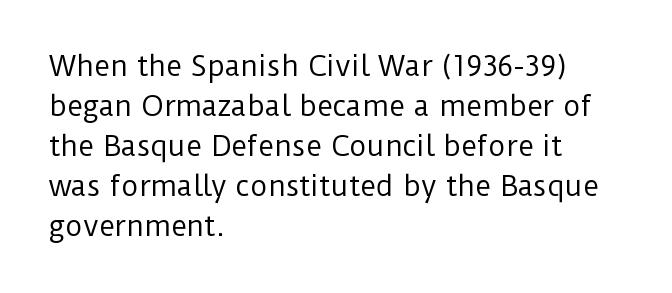
The image shows 27 px text type, upright; set left-aligned, normal line spacing (1.48x), normal letter spacing, not underlined.
